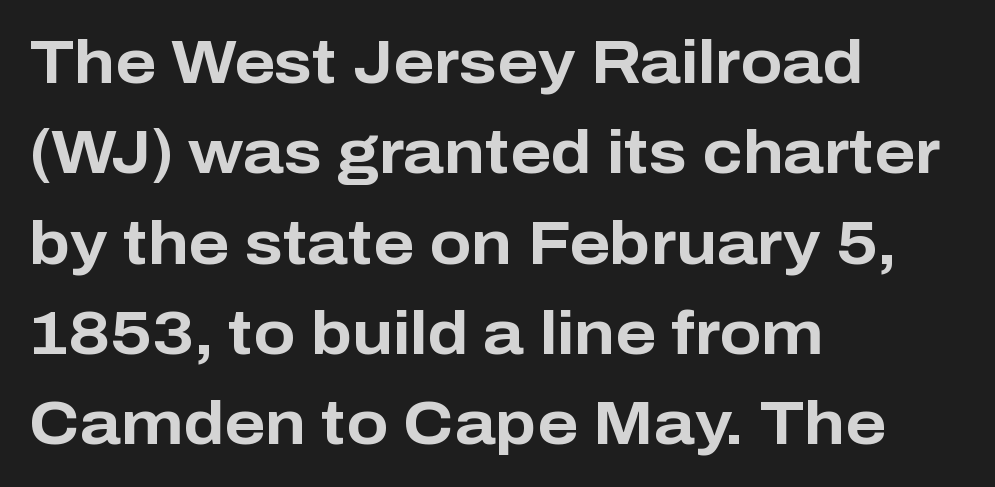
Q: Is the text bold? A: Yes.
Q: Is the text italic (slanted)? A: No, it is upright.
Q: Is the typeface a serif or a sans-serif typeface? A: Sans-serif.
Q: Is the text underlined? A: No.
Q: How is the paragraph aligned? A: Left-aligned.
Q: Is the spacing between letters normal or unusually wide? A: Normal.
Q: Is the spacing between lines tight, normal or loose? A: Normal.
Q: Width (condensed, normal, or wide)? A: Normal.
Q: Stroke contrast? A: Low.
Q: x-height? A: Medium.
Q: Monospaced? A: No.
